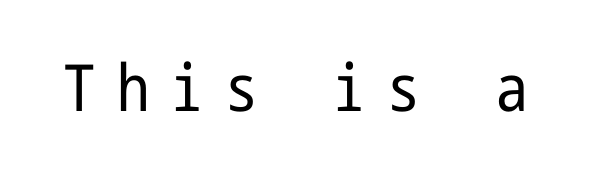
Look at the bottom of the vertical strokes: they stop flat, with no serifs. Nobody drew a line under any word here. No italicization has been applied; the sample stays upright. No heavy texture on the line: the type isn't bold.
